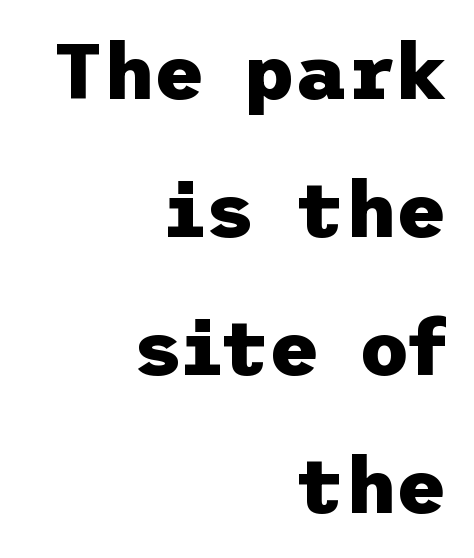
Stroke terminals: plain, sans-serif. No italicization has been applied; the sample stays upright. Has an underline been added? It has not. Notice how thick the strokes are: this is what a full bold looks like. Right-aligned paragraph, ragged on the left.
